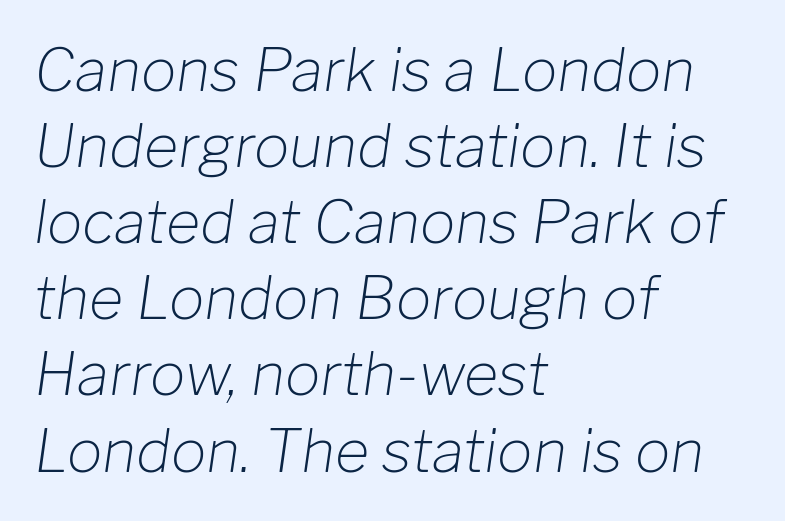
{"italic": "yes", "lean": "right", "slant_degrees": 8, "bold": "no", "weight": "light", "width": "normal", "stroke_contrast": "low", "x_height": "medium", "monospaced": "no", "underline": "no", "align": "left", "line_spacing": "normal", "line_spacing_ratio": 1.29, "letter_spacing": "normal", "letter_spacing_em": 0.0, "glyph_px": 59}
